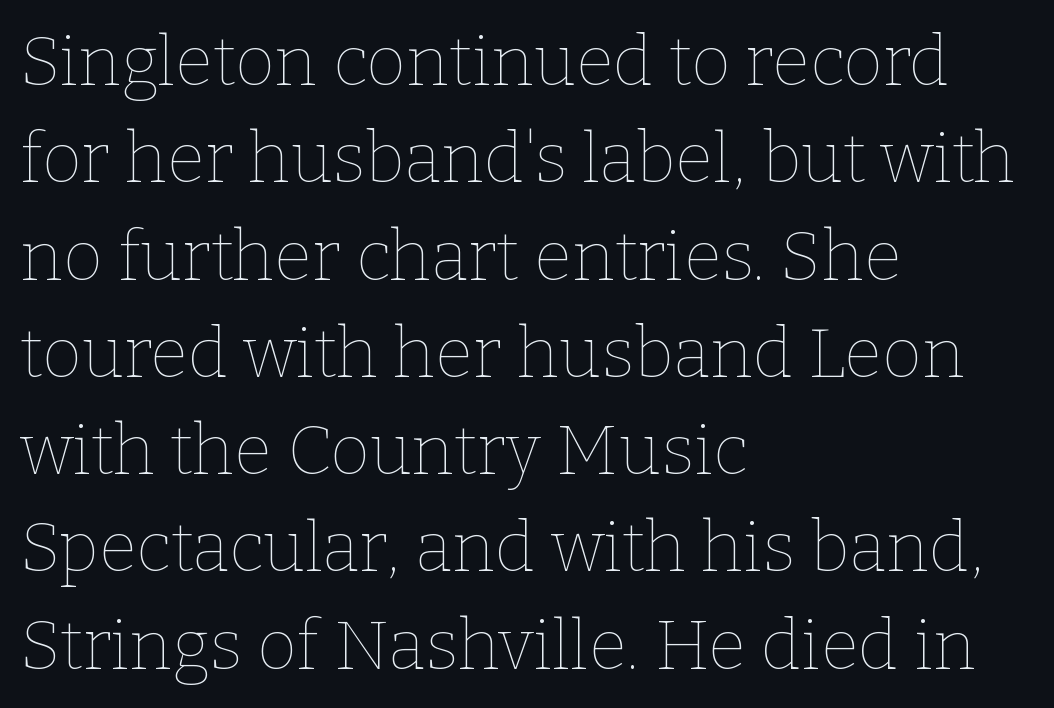
The image shows 69 px thin type, upright; set left-aligned, normal line spacing (1.41x), normal letter spacing, not underlined; low stroke contrast and a medium x-height.
